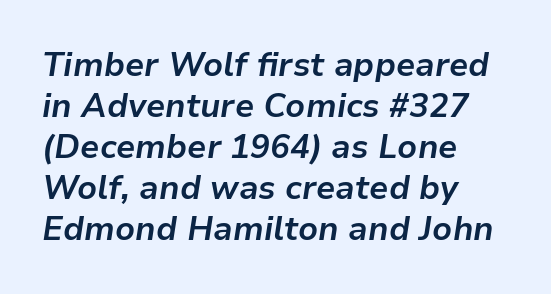
Q: Is the text bold? A: Yes.
Q: Is the text italic (slanted)? A: Yes, it leans right by about 9 degrees.
Q: Is the text underlined? A: No.
Q: How is the paragraph aligned? A: Left-aligned.
Q: Is the spacing between letters normal or unusually wide? A: Normal.
Q: Width (condensed, normal, or wide)? A: Normal.
Q: Stroke contrast? A: Low.
Q: x-height? A: Medium.
Q: Monospaced? A: No.
